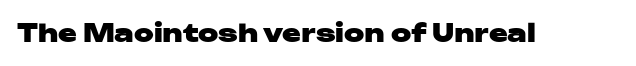
Underlining? Definitely not there. Strong, thick strokes mark this as bold type. This sample uses an upright cut, with every glyph sitting square on the baseline. A typesetter would call this zero additional tracking.
